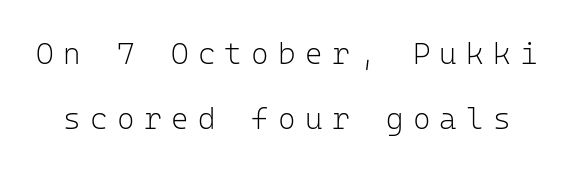
Stems and bowls with no extra thickness — not bold. Every character here occupies the same horizontal width, giving the sample a typewriter-like rhythm. A great deal of white space separates one row of letters from the next. The rendering shows plain stroke endings on the letterforms — a sans-serif design. Students, note that the glyphs here are deliberately spaced far apart. This is roman type, the default non-slanted kind.
